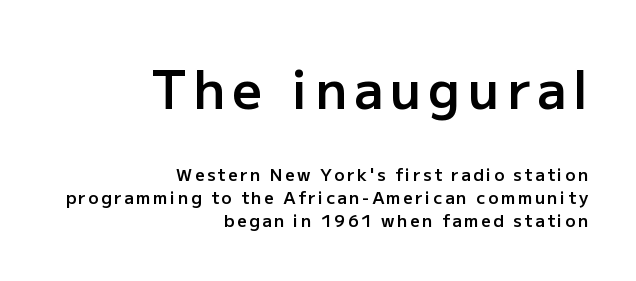
Q: Is the text bold? A: Semi-bold.
Q: Is the text italic (slanted)? A: No, it is upright.
Q: Is the typeface a serif or a sans-serif typeface? A: Sans-serif.
Q: Is the text underlined? A: No.
Q: How is the paragraph aligned? A: Right-aligned.
Q: Is the spacing between lines tight, normal or loose? A: Normal.
Q: Which block of text is set in a larger size, the first (top) or the second (bottom)? A: The first (top) one.
Q: Width (condensed, normal, or wide)? A: Normal.
Q: Stroke contrast? A: Low.
Q: x-height? A: Medium.
Q: Monospaced? A: No.
